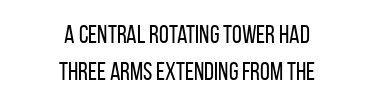
Q: Is the text bold? A: No.
Q: Is the text italic (slanted)? A: No, it is upright.
Q: Is the text underlined? A: No.
Q: How is the paragraph aligned? A: Centered.
Q: Is the spacing between letters normal or unusually wide? A: Normal.
Q: Is the spacing between lines tight, normal or loose? A: Normal.
